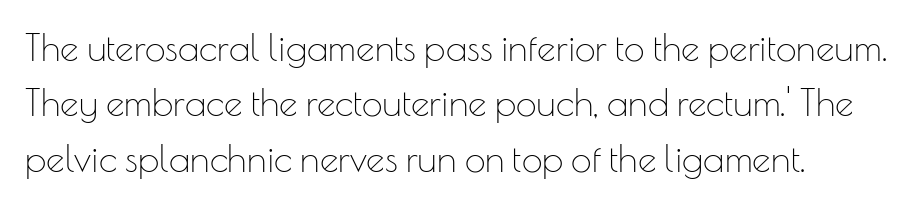
The image shows 37 px thin sans-serif type, upright; set left-aligned, normal line spacing (1.5x), normal letter spacing, not underlined; low stroke contrast and a small x-height.
